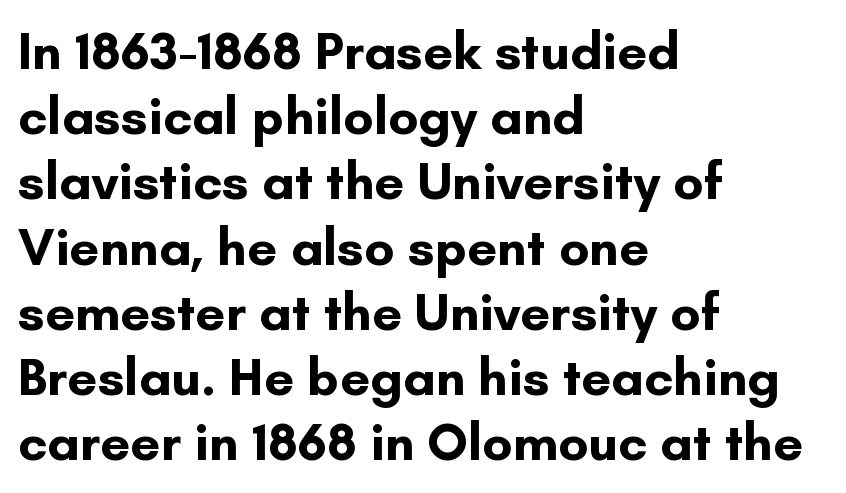
Honestly, the letter spacing is just normal — you wouldn't notice it. Spacing verdict: proportional, widths tailored to each character. A full-strength bold gives these letters their thick strokes. A roman cut, with each character standing at attention. Classification — sans serif. Any mark beneath the type? The region is blank.
